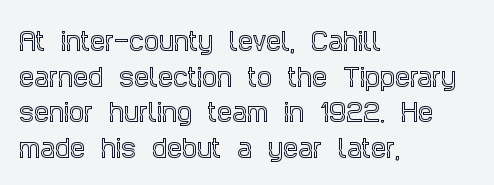
{"italic": "no", "underline": "no", "align": "left", "line_spacing": "normal", "line_spacing_ratio": 1.48, "letter_spacing": "normal", "letter_spacing_em": 0.0, "glyph_px": 24}
